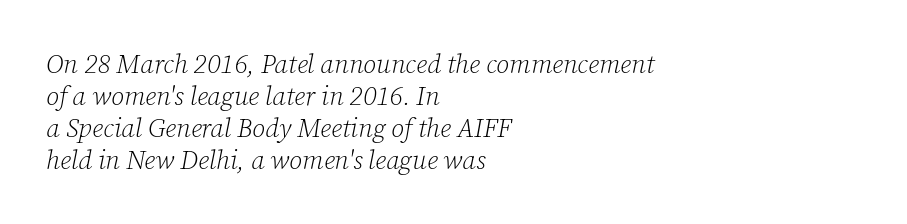
Layout note: lines flush left. The weight tops out at a normal text grade. Words appear dense and cohesive because spacing is normal. Is the type slanted? Yes — the strokes lean at a clear angle.
